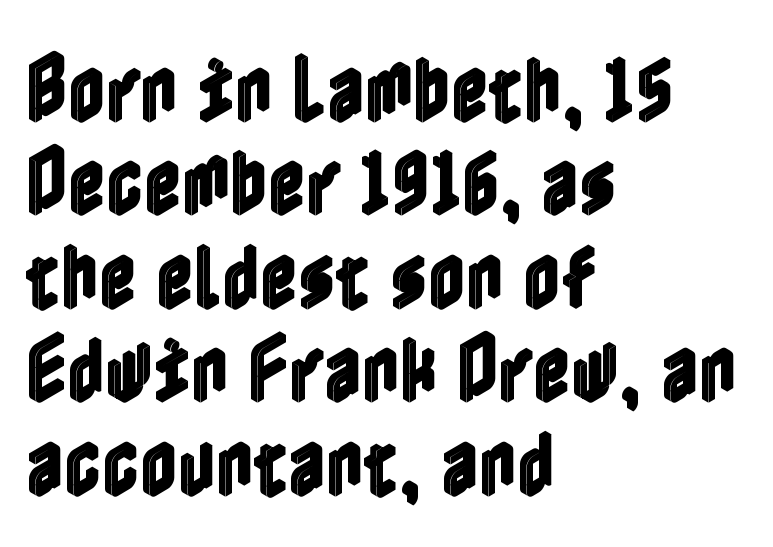
This rendering uses left alignment, leaving the right contour irregular. This rendering features lettering with no underline. How would I describe the line gaps? Plain and ordinary. Tracking here is standard; glyphs follow each other at the usual distance.
